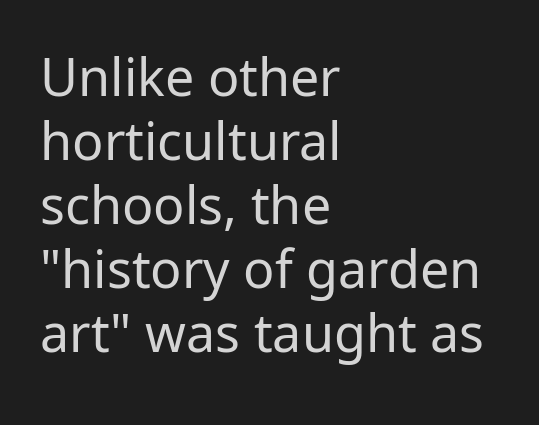
Q: Is the text bold? A: No.
Q: Is the text italic (slanted)? A: No, it is upright.
Q: Is the typeface a serif or a sans-serif typeface? A: Sans-serif.
Q: Is the text underlined? A: No.
Q: How is the paragraph aligned? A: Left-aligned.
Q: Is the spacing between letters normal or unusually wide? A: Normal.
Q: Width (condensed, normal, or wide)? A: Normal.
Q: Stroke contrast? A: Low.
Q: x-height? A: Medium.
Q: Monospaced? A: No.
